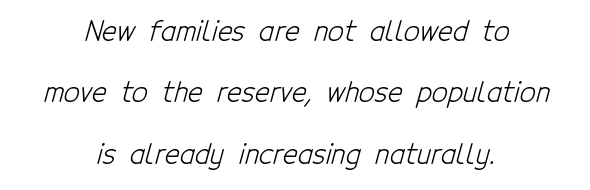
The cut favours lightness, reaching ordinary text weight at its darkest. Each letter keeps its own natural width here, so spacing adapts to shape. Horizontal bands of white between lines are thick stripes. Horizontal alignment here is central, giving a formal, balanced look. Look at the bottom of the vertical strokes: they stop flat, with no serifs.
